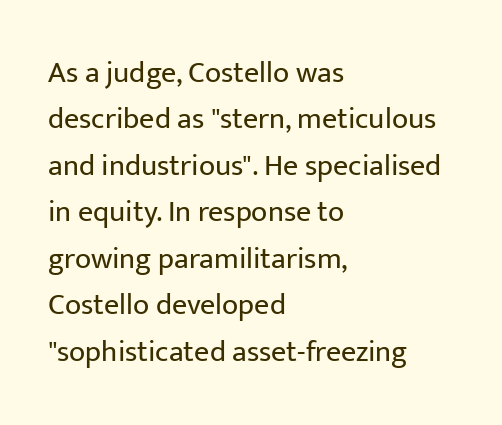
The image shows 30 px regular-weight sans-serif type, upright; set left-aligned, normal line spacing (1.55x), normal letter spacing, not underlined; low stroke contrast and a medium x-height.
